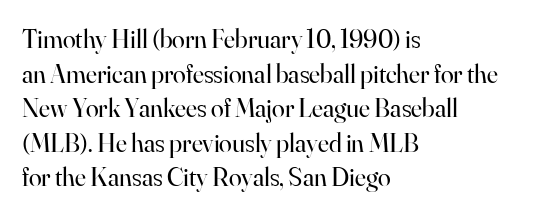
Q: Is the text bold? A: No.
Q: Is the text italic (slanted)? A: No, it is upright.
Q: Is the text underlined? A: No.
Q: How is the paragraph aligned? A: Left-aligned.
Q: Is the spacing between letters normal or unusually wide? A: Normal.
Q: Is the spacing between lines tight, normal or loose? A: Normal.
